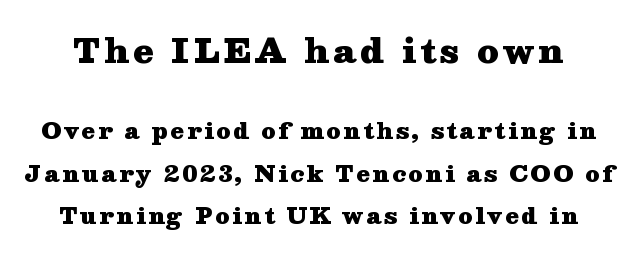
Does the type have serifs? Yes, each stem ends in a small foot. Character widths vary here, with narrow letters taking less room than wide ones. The space directly below the letters is spotless. Quick note: not italic, upright. Every letter is thick-stroked: bold, no question. The vertical gap from one line to the next is large.
